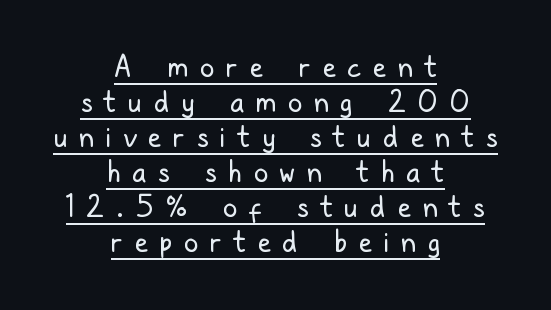
The image shows 29 px regular-weight, condensed sans-serif type, upright; set centered, line spacing 1.21x, unusually wide letter spacing (+0.41 em), underlined; low stroke contrast and a medium x-height.
